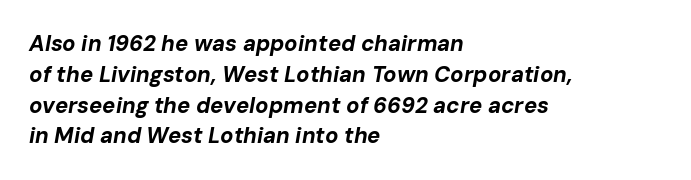
The image shows 22 px bold type, italic (leaning right); set left-aligned, normal line spacing (1.4x), normal letter spacing, not underlined.
